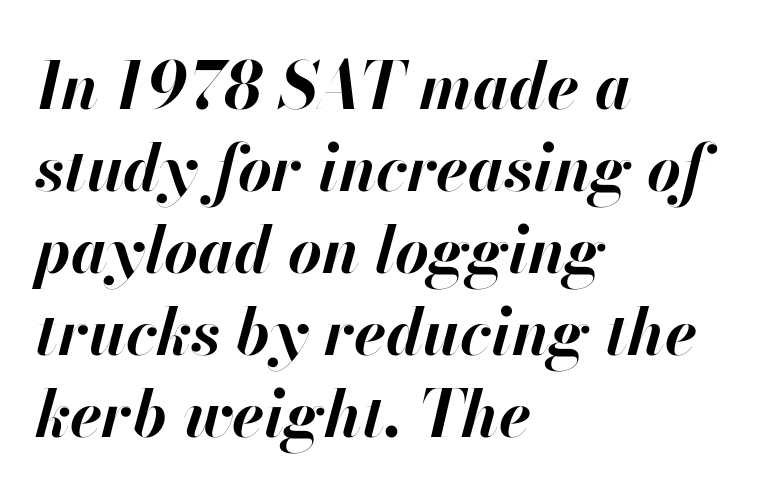
{"italic": "yes", "lean": "right", "slant_degrees": 13, "bold": "yes", "weight": "bold", "width": "normal", "stroke_contrast": "high", "x_height": "small", "monospaced": "no", "underline": "no", "align": "left", "line_spacing": "normal", "line_spacing_ratio": 1.26, "letter_spacing": "normal", "letter_spacing_em": 0.0, "glyph_px": 65}
